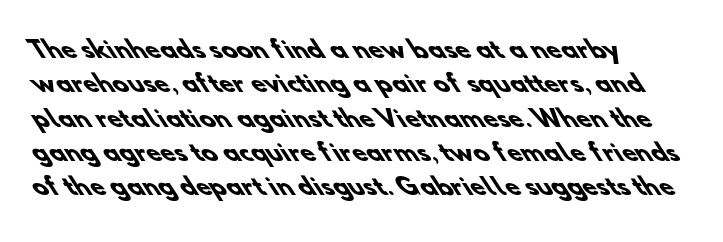
Q: Is the text bold? A: Yes.
Q: Is the text underlined? A: No.
Q: Is the spacing between letters normal or unusually wide? A: Normal.
Q: Is the spacing between lines tight, normal or loose? A: Normal.
